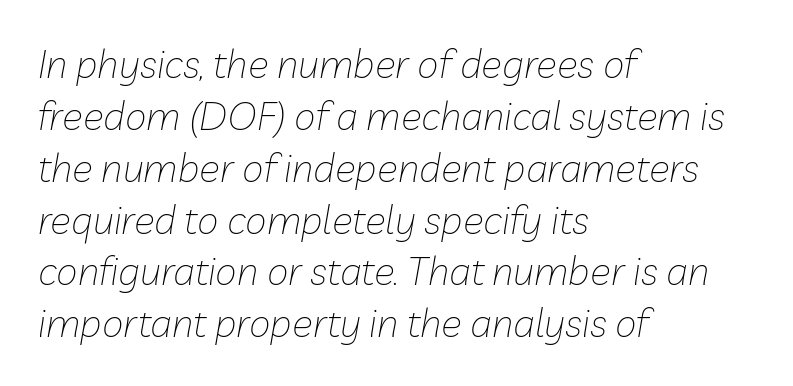
{"italic": "yes", "lean": "right", "slant_degrees": 10, "bold": "no", "weight": "thin", "width": "normal", "stroke_contrast": "low", "x_height": "medium", "monospaced": "no", "underline": "no", "align": "left", "line_spacing": "normal", "line_spacing_ratio": 1.33, "letter_spacing": "normal", "letter_spacing_em": 0.0, "glyph_px": 39}
